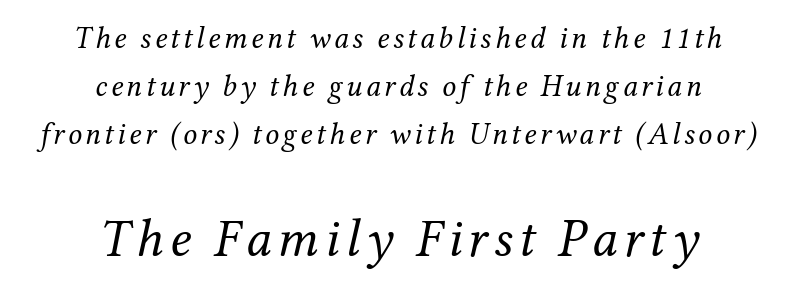
Q: Is the text bold? A: No.
Q: Is the text italic (slanted)? A: Yes, it leans right by about 12 degrees.
Q: Is the typeface a serif or a sans-serif typeface? A: Serif.
Q: Is the text underlined? A: No.
Q: How is the paragraph aligned? A: Centered.
Q: Is the spacing between lines tight, normal or loose? A: Normal.
Q: Which block of text is set in a larger size, the first (top) or the second (bottom)? A: The second (bottom) one.
Q: Width (condensed, normal, or wide)? A: Normal.
Q: Stroke contrast? A: Medium.
Q: x-height? A: Medium.
Q: Monospaced? A: No.
